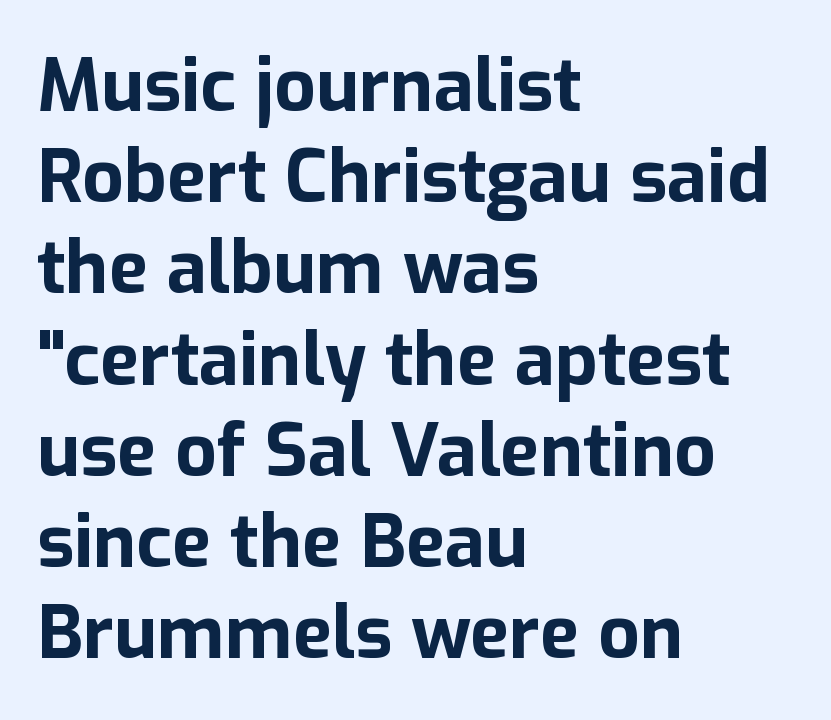
{"serif": "no", "italic": "no", "bold": "yes", "weight": "bold", "width": "normal", "stroke_contrast": "low", "x_height": "medium", "monospaced": "no", "underline": "no", "align": "left", "line_spacing": "normal", "line_spacing_ratio": 1.25, "letter_spacing": "normal", "letter_spacing_em": 0.0, "glyph_px": 73}
